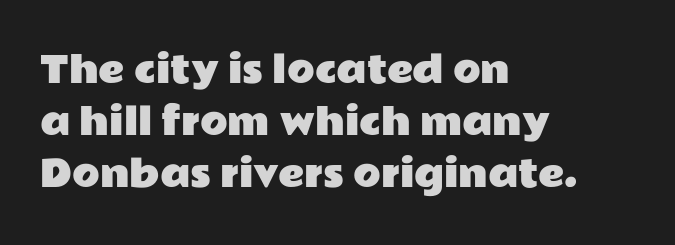
Q: Is the text italic (slanted)? A: No, it is upright.
Q: Is the typeface a serif or a sans-serif typeface? A: Sans-serif.
Q: Is the text underlined? A: No.
Q: How is the paragraph aligned? A: Left-aligned.
Q: Is the spacing between letters normal or unusually wide? A: Normal.
Q: Is the spacing between lines tight, normal or loose? A: Normal.
Q: Width (condensed, normal, or wide)? A: Wide.
Q: Stroke contrast? A: Low.
Q: x-height? A: Medium.
Q: Monospaced? A: No.
